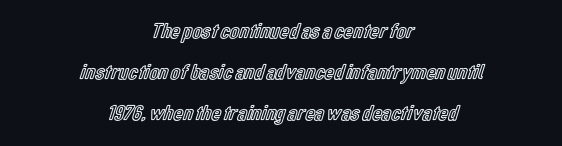
The image shows 22 px text type; set centered, line spacing 1.87x, normal letter spacing, not underlined.
